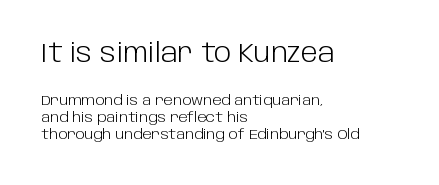
Q: Is the text bold? A: No.
Q: Is the text italic (slanted)? A: No, it is upright.
Q: Is the text underlined? A: No.
Q: How is the paragraph aligned? A: Left-aligned.
Q: Is the spacing between letters normal or unusually wide? A: Normal.
Q: Which block of text is set in a larger size, the first (top) or the second (bottom)? A: The first (top) one.
